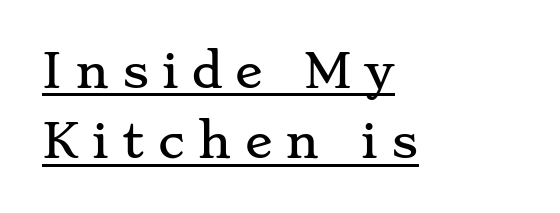
{"serif": "yes", "italic": "no", "width": "wide", "stroke_contrast": "low", "x_height": "small", "monospaced": "no", "underline": "yes", "align": "left", "line_spacing": "normal", "line_spacing_ratio": 1.53, "letter_spacing": "wide", "letter_spacing_em": 0.28, "glyph_px": 46}
